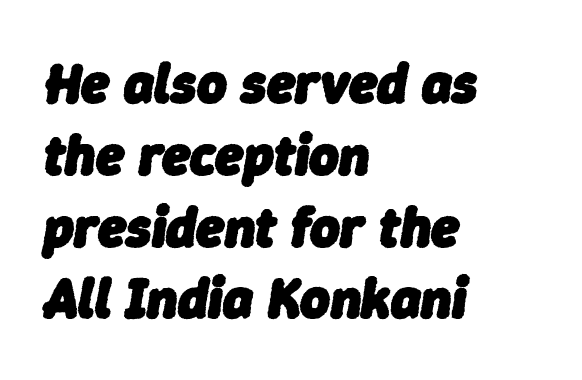
{"italic": "yes", "lean": "right", "slant_degrees": 9, "bold": "yes", "weight": "heavy", "width": "normal", "stroke_contrast": "low", "x_height": "medium", "monospaced": "no", "underline": "no", "align": "left", "line_spacing": "normal", "line_spacing_ratio": 1.26, "letter_spacing": "normal", "letter_spacing_em": 0.0, "glyph_px": 57}
